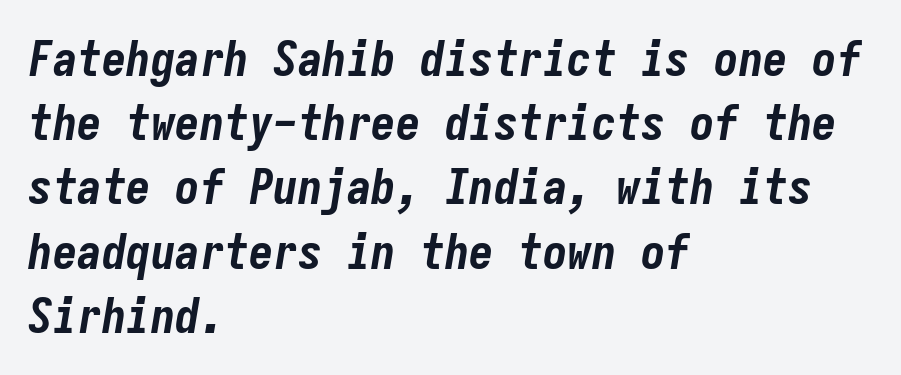
Q: Is the text bold? A: Yes.
Q: Is the text italic (slanted)? A: Yes, it leans right by about 9 degrees.
Q: Is the text underlined? A: No.
Q: How is the paragraph aligned? A: Left-aligned.
Q: Is the spacing between letters normal or unusually wide? A: Normal.
Q: Is the spacing between lines tight, normal or loose? A: Normal.
Q: Width (condensed, normal, or wide)? A: Condensed.
Q: Stroke contrast? A: Low.
Q: x-height? A: Medium.
Q: Monospaced? A: Yes.
